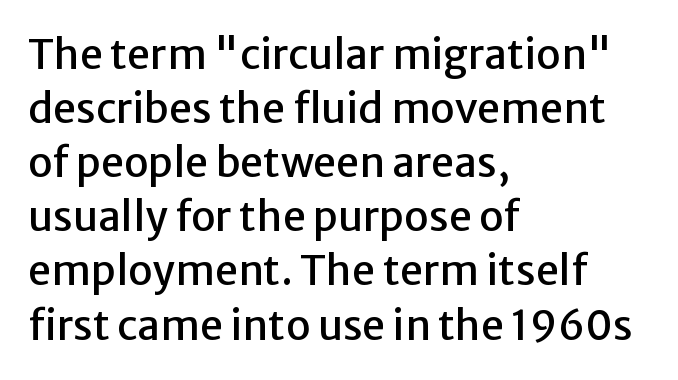
The image shows 41 px sans-serif type, upright; set left-aligned, normal line spacing (1.32x), normal letter spacing, not underlined; low stroke contrast and a medium x-height.
